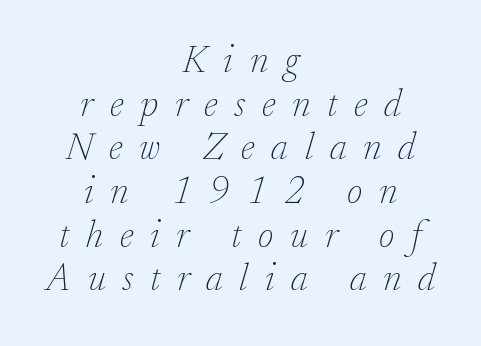
Q: Is the text bold? A: No.
Q: Is the text italic (slanted)? A: Yes, it leans right by about 17 degrees.
Q: Is the typeface a serif or a sans-serif typeface? A: Serif.
Q: Is the text underlined? A: No.
Q: How is the paragraph aligned? A: Centered.
Q: Is the spacing between letters normal or unusually wide? A: Unusually wide.
Q: Is the spacing between lines tight, normal or loose? A: Tight.
Q: Width (condensed, normal, or wide)? A: Normal.
Q: Stroke contrast? A: Low.
Q: x-height? A: Small.
Q: Monospaced? A: No.
